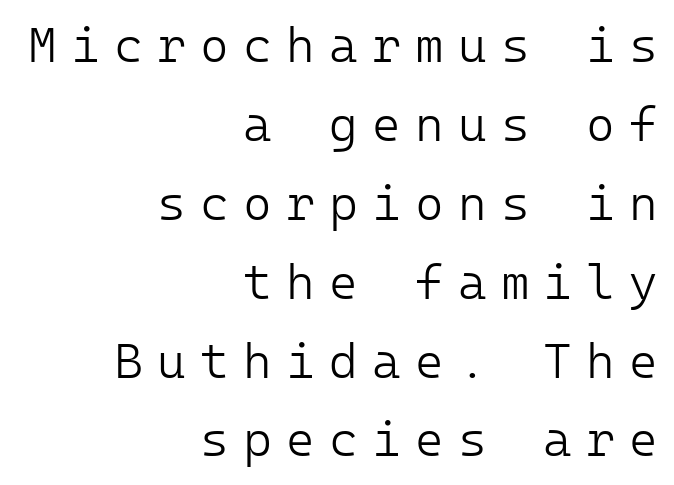
The image shows 49 px light sans-serif type, upright; set right-aligned, normal line spacing (1.61x), unusually wide letter spacing (+0.29 em), not underlined; low stroke contrast and a medium x-height.
